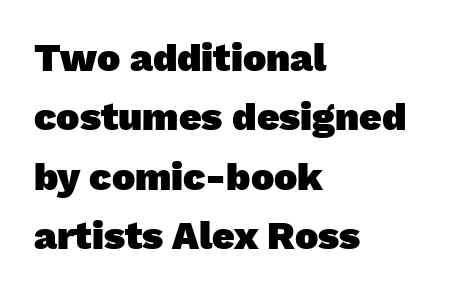
The image shows 39 px heavy sans-serif type; set left-aligned, normal line spacing (1.52x), normal letter spacing, not underlined; low stroke contrast and a medium x-height.
